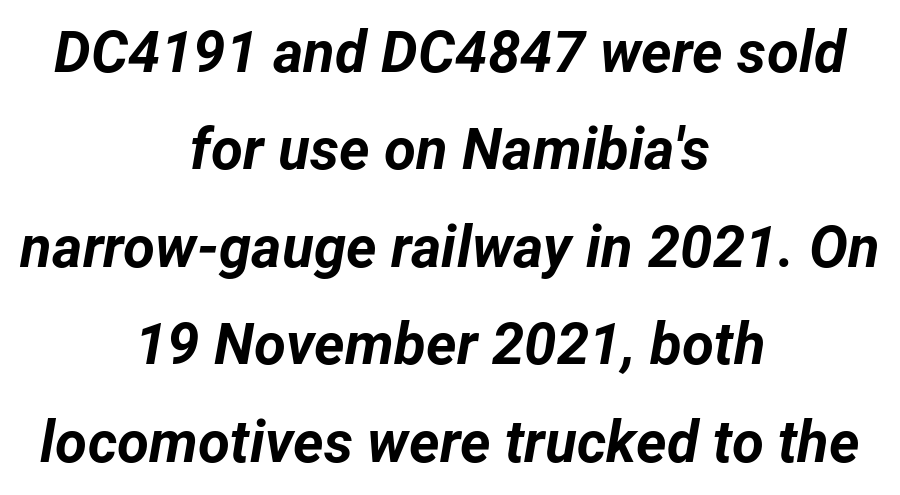
Q: Is the text bold? A: Yes.
Q: Is the text italic (slanted)? A: Yes, it leans right by about 12 degrees.
Q: Is the text underlined? A: No.
Q: How is the paragraph aligned? A: Centered.
Q: Is the spacing between letters normal or unusually wide? A: Normal.
Q: Is the spacing between lines tight, normal or loose? A: Normal.
Q: Width (condensed, normal, or wide)? A: Normal.
Q: Stroke contrast? A: Low.
Q: x-height? A: Medium.
Q: Monospaced? A: No.
